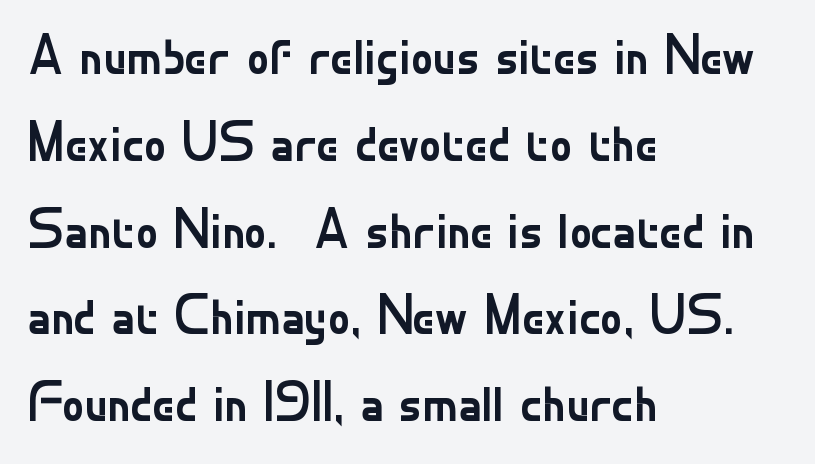
Q: Is the text bold? A: No.
Q: Is the text italic (slanted)? A: No, it is upright.
Q: Is the typeface a serif or a sans-serif typeface? A: Sans-serif.
Q: Is the text underlined? A: No.
Q: How is the paragraph aligned? A: Left-aligned.
Q: Is the spacing between letters normal or unusually wide? A: Normal.
Q: Is the spacing between lines tight, normal or loose? A: Normal.
Q: Width (condensed, normal, or wide)? A: Normal.
Q: Stroke contrast? A: Low.
Q: x-height? A: Small.
Q: Monospaced? A: No.
